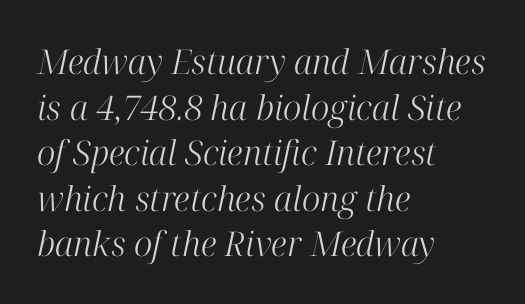
Letterform terminals end in serifs throughout the passage. Caption: face not bold, strokes unweighted. Think of a printed novel: that variable character pitch is what you see here. Caption: multi-line text, flush left, ragged right. Descenders are the only things crossing below the line.
